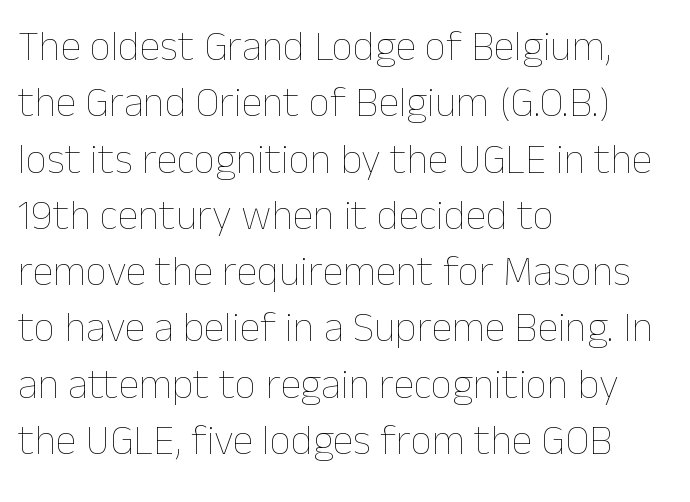
All the whitespace from short lines collects on the right. Baseline-to-baseline distance is the conventional proportion of letter height. The letterforms sit shoulder to shoulder at normal distance. The passage shown is typed in a proportional face where columns would drift. This sample uses an upright cut, with every glyph sitting square on the baseline.
